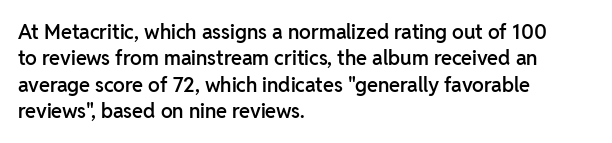
The image shows 20 px text type, upright; set left-aligned, normal line spacing (1.32x), normal letter spacing, not underlined.
